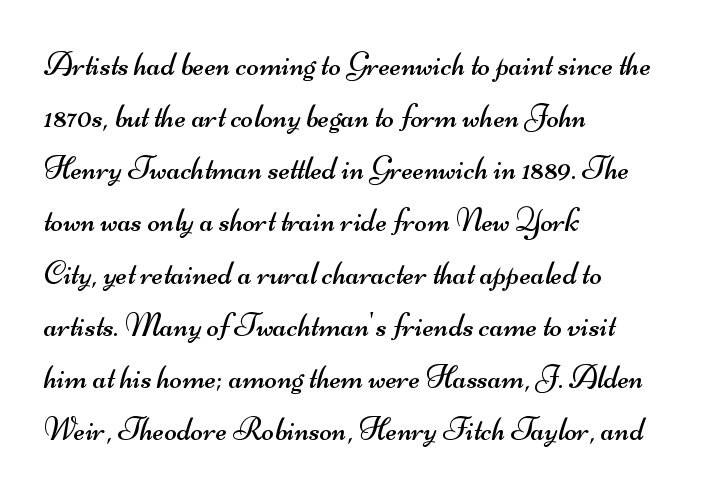
Q: Is the text bold? A: No.
Q: Is the typeface a serif or a sans-serif typeface? A: Sans-serif.
Q: Is the text underlined? A: No.
Q: How is the paragraph aligned? A: Left-aligned.
Q: Is the spacing between letters normal or unusually wide? A: Normal.
Q: Is the spacing between lines tight, normal or loose? A: Normal.
Q: Width (condensed, normal, or wide)? A: Wide.
Q: Stroke contrast? A: Medium.
Q: x-height? A: Small.
Q: Monospaced? A: No.
